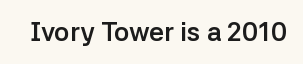
Only glyphs here, with clear space below each row. Rendered with straight, roman letterforms. The glyphs have the mass of a bold cut. Observe the ordinary spacing: letters are neighbours, not strangers.
